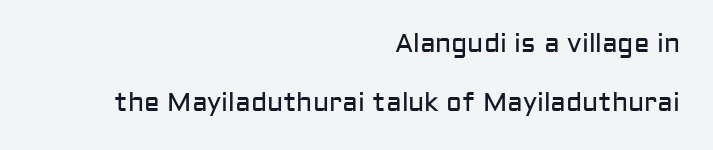
The image shows 26 px text type, upright; set right-aligned, loose line spacing (2.26x), normal letter spacing, not underlined.
